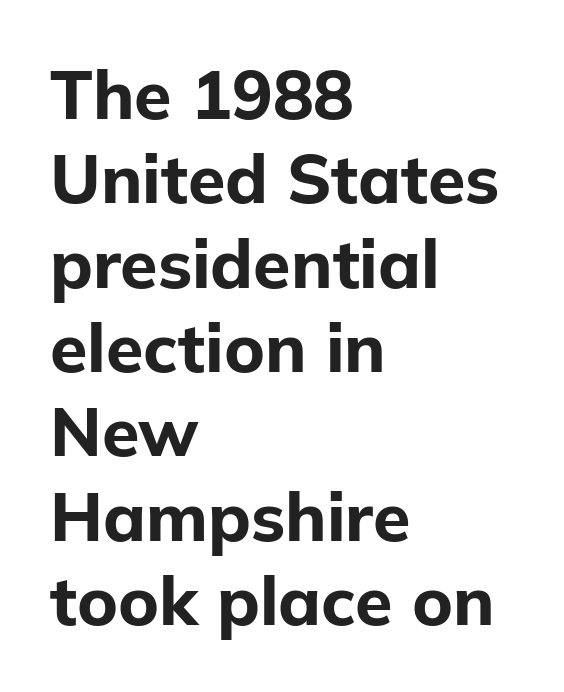
The image shows 68 px bold sans-serif type, upright; set left-aligned, line spacing 1.24x, normal letter spacing, not underlined; low stroke contrast and a medium x-height.
